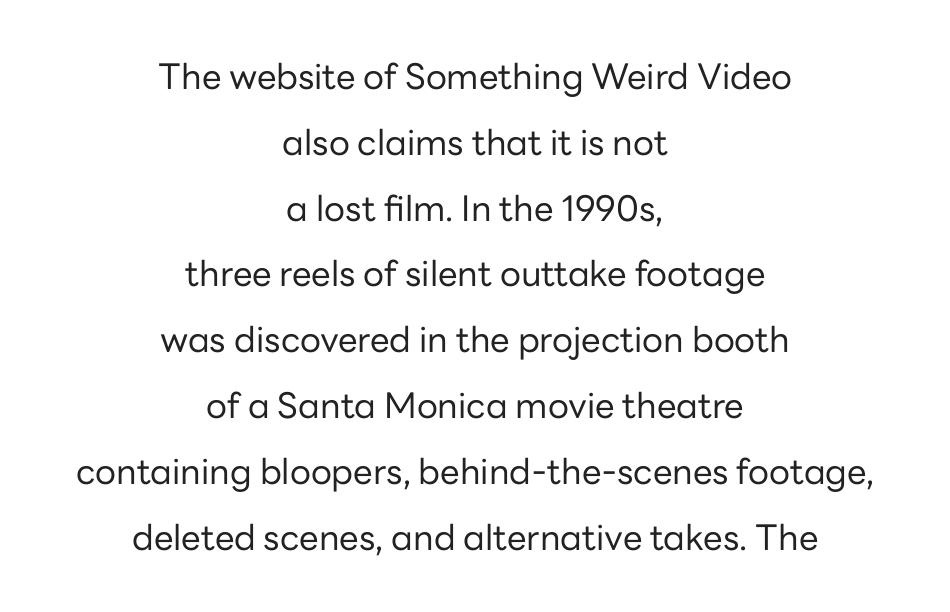
The letters sit at their default tracking, neither squeezed nor spread. Weight: not bold — regular or lighter. Descenders hang freely into open space. The face used here is a sans, in the tradition of grotesques and geometrics.
